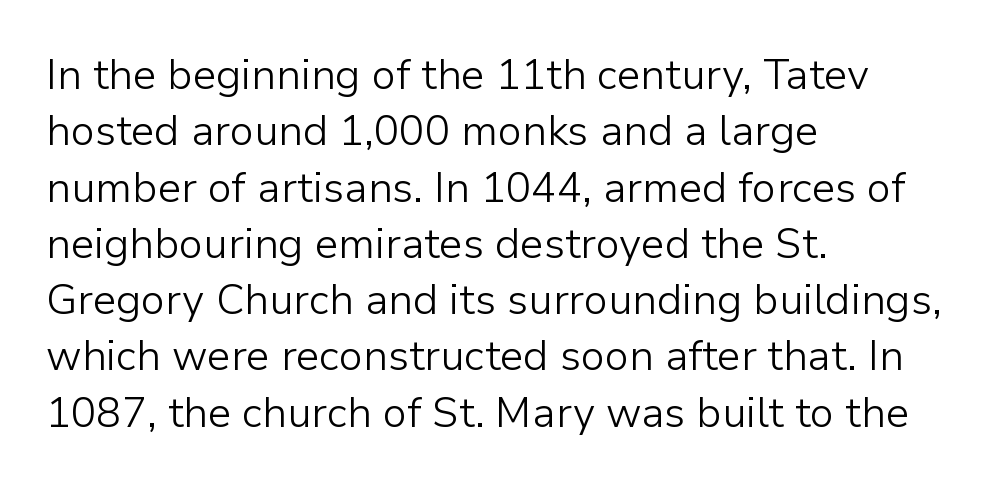
If you drew a line through each stem, it would be perfectly vertical. Does the copy run flush right? No — it runs flush left. Character widths vary here, with narrow letters taking less room than wide ones. Summary of vertical rhythm: regular, with standard interline spacing. The letters carry no serifs — their stems end cleanly without finishing strokes.
